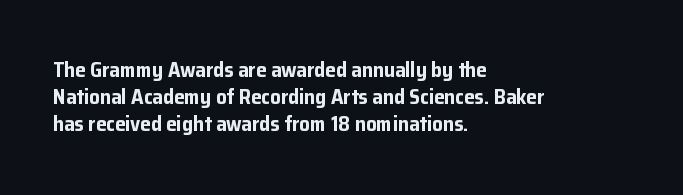
The space directly below the letters is spotless. In terms of leading, this rendering sits right in the middle. Notice how the stems are strictly vertical — no italics here. Honestly, the letter spacing is just normal — you wouldn't notice it. Typesetter's note: full bold, strokes at maximum text heaviness.
